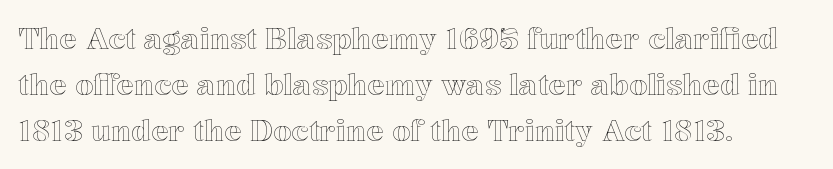
{"italic": "no", "width": "normal", "x_height": "medium", "monospaced": "no", "underline": "no", "align": "left", "line_spacing": "normal", "line_spacing_ratio": 1.59, "letter_spacing": "normal", "letter_spacing_em": 0.0, "glyph_px": 29}
